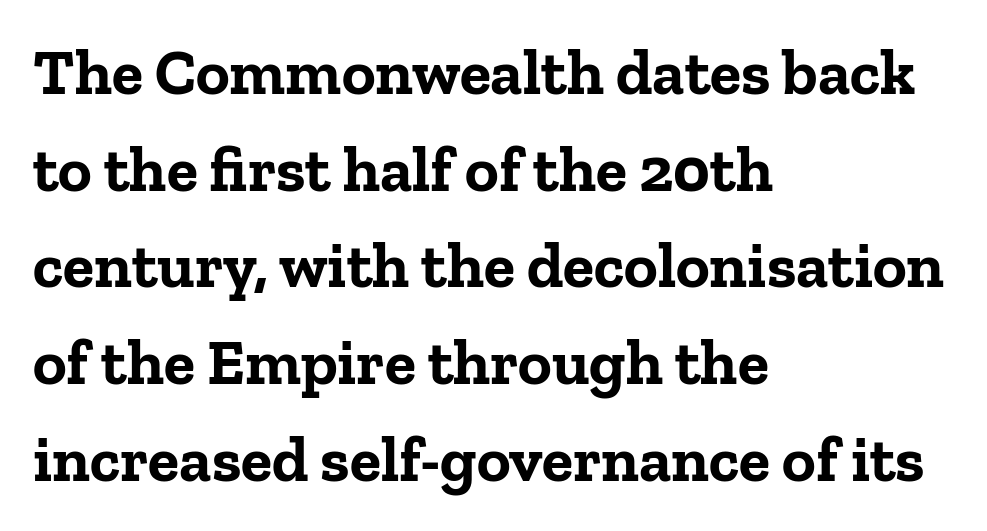
{"serif": "yes", "italic": "no", "bold": "yes", "weight": "bold", "width": "normal", "stroke_contrast": "low", "x_height": "medium", "monospaced": "no", "underline": "no", "align": "left", "line_spacing": "normal", "line_spacing_ratio": 1.51, "letter_spacing": "normal", "letter_spacing_em": 0.0, "glyph_px": 64}
